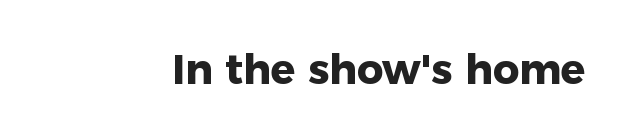
Is this a fixed-width face? No — the glyphs have proportional, varying widths. The type sits square on the baseline with zero lean. Nope, no serifs anywhere on these letters. Observe the ordinary spacing: letters are neighbours, not strangers. The area under the type is left untouched.
